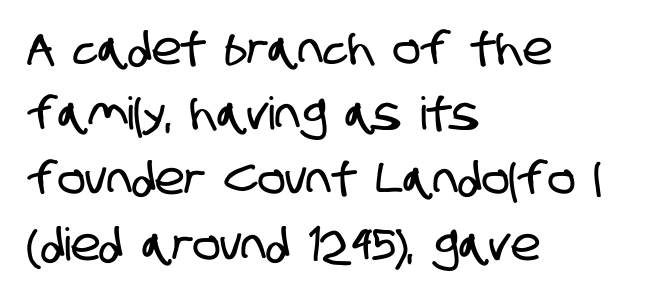
The image shows 45 px condensed sans-serif type; set left-aligned, normal line spacing (1.45x), normal letter spacing, not underlined; low stroke contrast and a large x-height.
